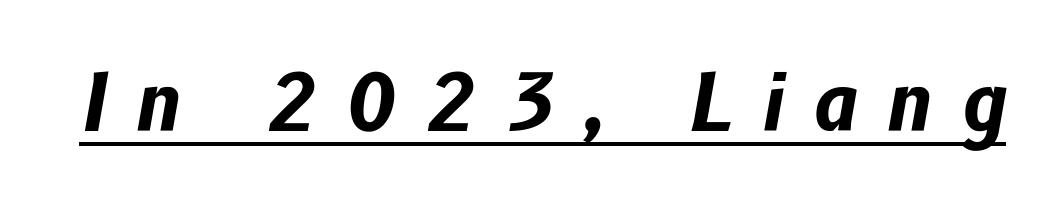
The image shows 78 px bold type, italic (leaning right); set unusually wide letter spacing (+0.37 em), underlined; low stroke contrast and a medium x-height.
